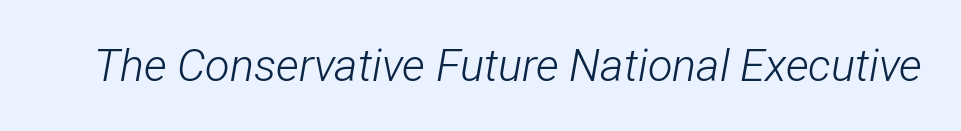
{"italic": "yes", "lean": "right", "slant_degrees": 12, "bold": "no", "weight": "light", "width": "condensed", "stroke_contrast": "low", "x_height": "medium", "monospaced": "no", "underline": "no", "letter_spacing": "normal", "letter_spacing_em": 0.0, "glyph_px": 45}
